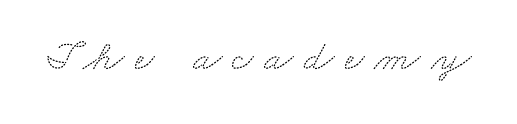
{"serif": "yes", "width": "wide", "stroke_contrast": "medium", "x_height": "small", "monospaced": "no", "underline": "no", "letter_spacing": "wide", "letter_spacing_em": 0.24, "glyph_px": 43}
